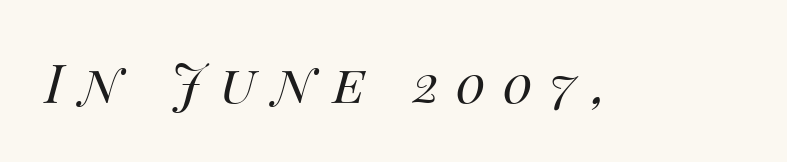
The letterforms sit at book weight or below. Note the varied advance widths — an 'i' is clearly narrower than an 'm'. Slanted lettering throughout. Glance below the letters and you will spot only blank space.
